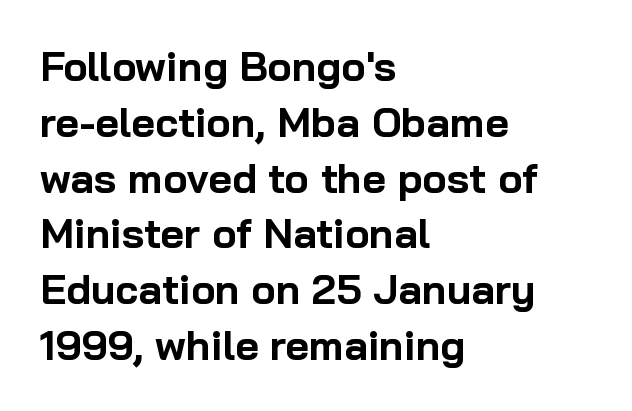
The image shows 41 px bold sans-serif type, upright; set left-aligned, normal line spacing (1.36x), normal letter spacing, not underlined; low stroke contrast and a medium x-height.
